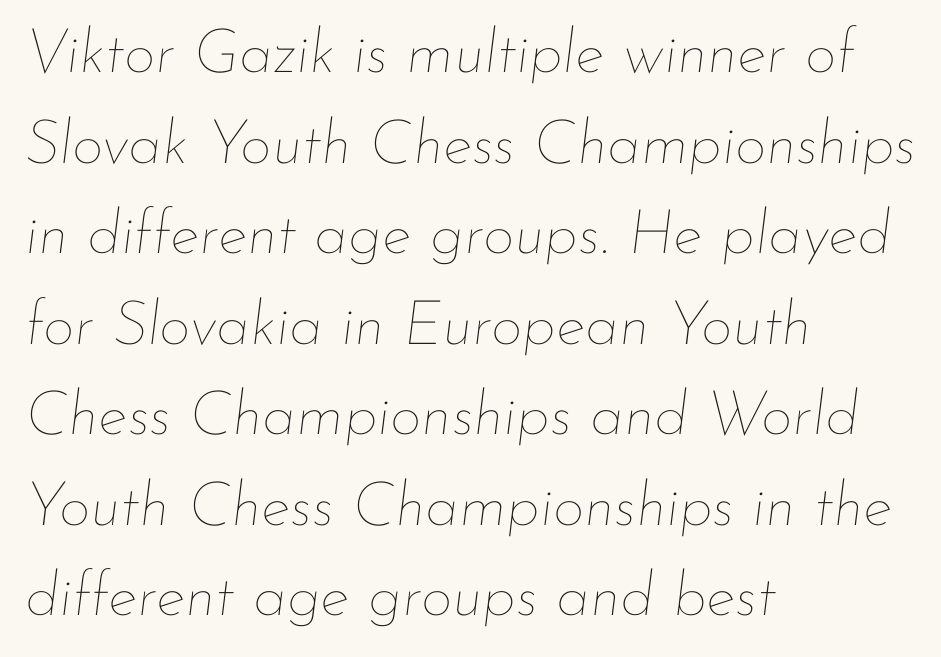
Q: Is the text bold? A: No.
Q: Is the text italic (slanted)? A: Yes, it leans right by about 7 degrees.
Q: Is the text underlined? A: No.
Q: How is the paragraph aligned? A: Left-aligned.
Q: Is the spacing between letters normal or unusually wide? A: Normal.
Q: Is the spacing between lines tight, normal or loose? A: Normal.
Q: Width (condensed, normal, or wide)? A: Normal.
Q: Stroke contrast? A: Low.
Q: x-height? A: Small.
Q: Monospaced? A: No.
